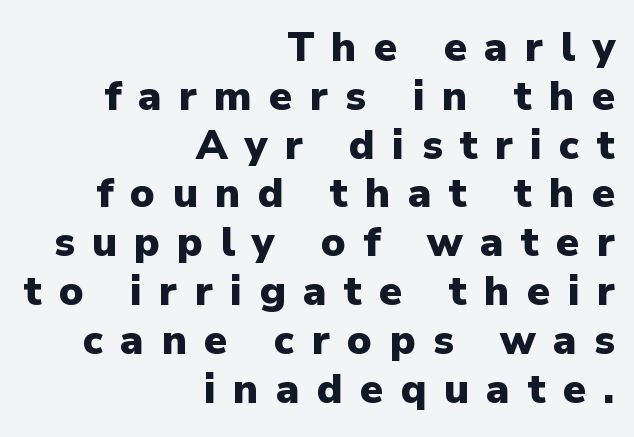
{"serif": "no", "italic": "no", "bold": "yes", "weight": "heavy", "width": "normal", "stroke_contrast": "low", "x_height": "medium", "monospaced": "no", "underline": "no", "align": "right", "line_spacing_ratio": 1.19, "letter_spacing": "wide", "letter_spacing_em": 0.42, "glyph_px": 41}
